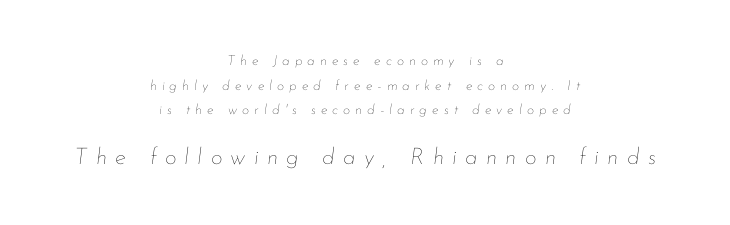
Q: Is the text bold? A: No.
Q: Is the text italic (slanted)? A: Yes, it leans right by about 7 degrees.
Q: Is the text underlined? A: No.
Q: How is the paragraph aligned? A: Centered.
Q: Is the spacing between letters normal or unusually wide? A: Unusually wide.
Q: Which block of text is set in a larger size, the first (top) or the second (bottom)? A: The second (bottom) one.
